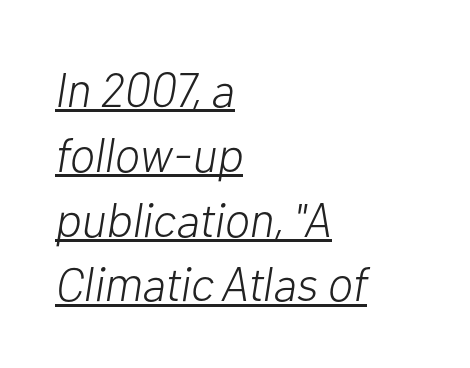
Emphasis-style slanted type is in use. Nothing unusual about the tracking: characters are spaced as the font intends. Left-aligned paragraph, ragged on the right. The rendering uses natural spacing where letterforms have individual widths.
